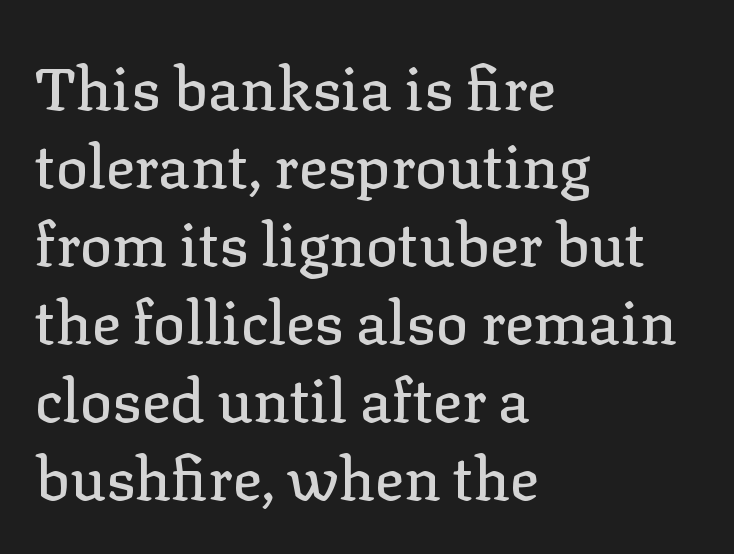
The image shows 60 px serif type, upright; set left-aligned, normal line spacing (1.3x), normal letter spacing, not underlined; low stroke contrast and a medium x-height.
